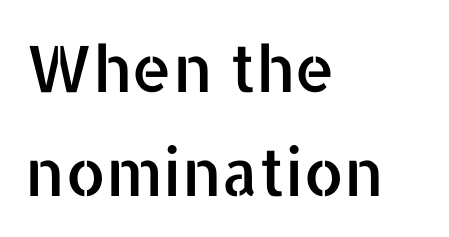
Here the glyphs are tracked normally, forming tight word shapes. Nope, no serifs anywhere on these letters. Compared with a centered layout, this one pins lines to the left instead. The rendering uses a moderate line-height, typical for paragraphs. Descender tails drop into unmarked territory.
